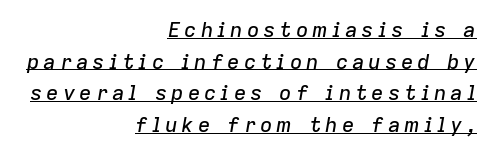
The image shows 21 px text type, italic (leaning right); set right-aligned, normal line spacing (1.51x), underlined.
